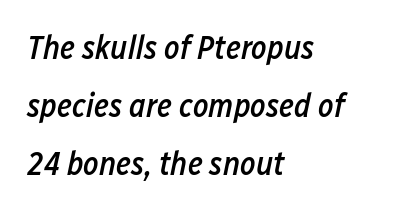
{"italic": "yes", "lean": "right", "slant_degrees": 12, "bold": "semi", "weight": "semibold", "width": "condensed", "stroke_contrast": "low", "x_height": "medium", "monospaced": "no", "underline": "no", "align": "left", "line_spacing_ratio": 1.76, "letter_spacing": "normal", "letter_spacing_em": 0.0, "glyph_px": 33}
